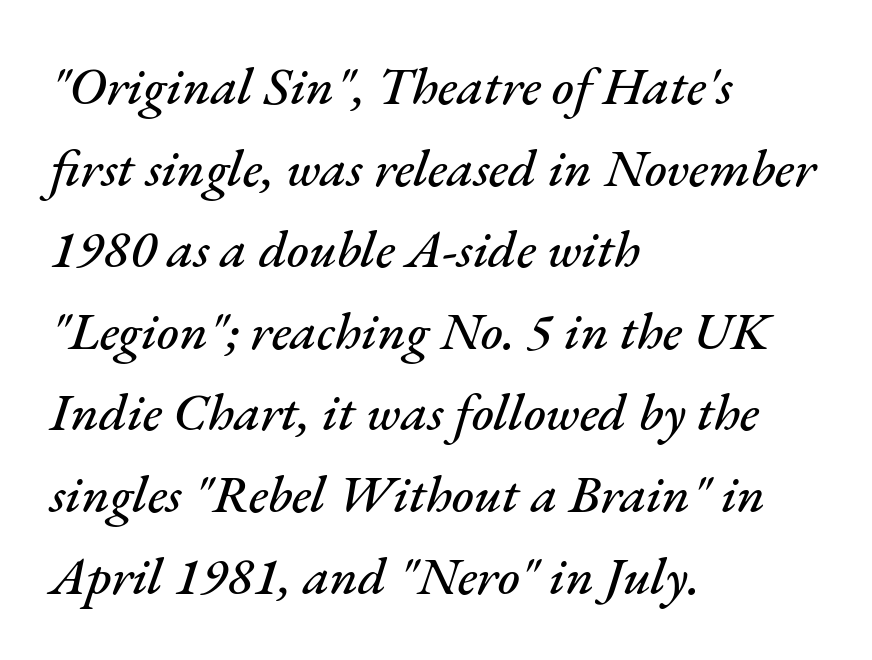
Short and long lines alike share a common starting point at left. The tracking reads as untouched default to a designer's eye. Is the type slanted? Yes — the strokes lean at a clear angle. The rendering uses natural spacing where letterforms have individual widths. Only glyphs here, with clear space below each row.
